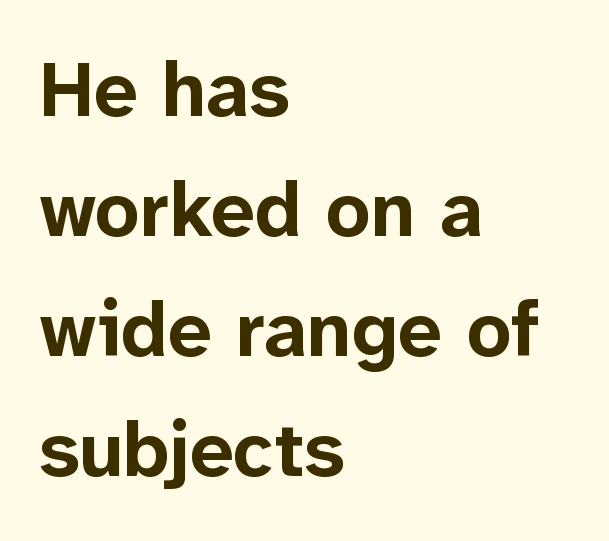
Q: Is the text bold? A: Yes.
Q: Is the text italic (slanted)? A: No, it is upright.
Q: Is the typeface a serif or a sans-serif typeface? A: Sans-serif.
Q: Is the text underlined? A: No.
Q: How is the paragraph aligned? A: Left-aligned.
Q: Is the spacing between letters normal or unusually wide? A: Normal.
Q: Is the spacing between lines tight, normal or loose? A: Normal.
Q: Width (condensed, normal, or wide)? A: Normal.
Q: Stroke contrast? A: Low.
Q: x-height? A: Medium.
Q: Monospaced? A: No.
